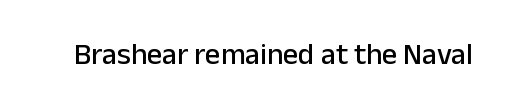
The image shows 30 px sans-serif type, upright; set normal letter spacing, not underlined; low stroke contrast and a medium x-height.
